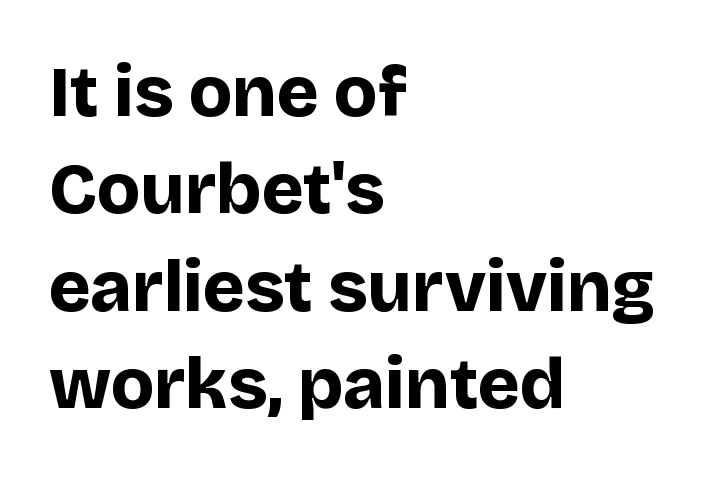
Every character sits straight up, as roman type does. The horizontal fit of the characters is conventional and even. Evenly set lines give the paragraph a standard silhouette. This sample is left-justified, so line endings fall wherever the words run out. Unlike a traditional serif, this face leaves its strokes unadorned. The characters look thick and weighty, a clear bold.
